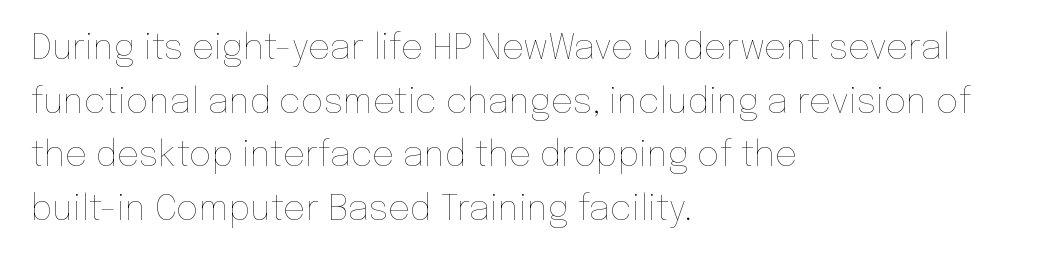
Q: Is the text bold? A: No.
Q: Is the text italic (slanted)? A: No, it is upright.
Q: Is the text underlined? A: No.
Q: How is the paragraph aligned? A: Left-aligned.
Q: Is the spacing between letters normal or unusually wide? A: Normal.
Q: Is the spacing between lines tight, normal or loose? A: Normal.
Q: Width (condensed, normal, or wide)? A: Normal.
Q: Stroke contrast? A: Low.
Q: x-height? A: Medium.
Q: Monospaced? A: No.
